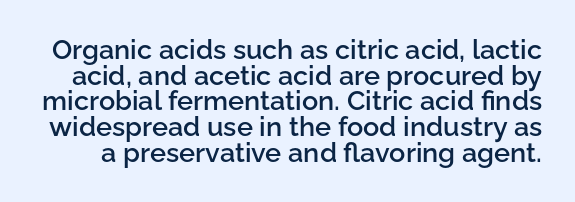
The image shows 27 px text type, upright; set tight line spacing (0.95x), normal letter spacing, not underlined.
